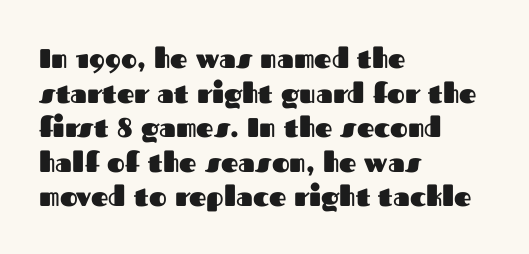
{"italic": "no", "bold": "yes", "underline": "no", "align": "left", "line_spacing": "normal", "line_spacing_ratio": 1.28, "letter_spacing": "normal", "letter_spacing_em": 0.0, "glyph_px": 27}
